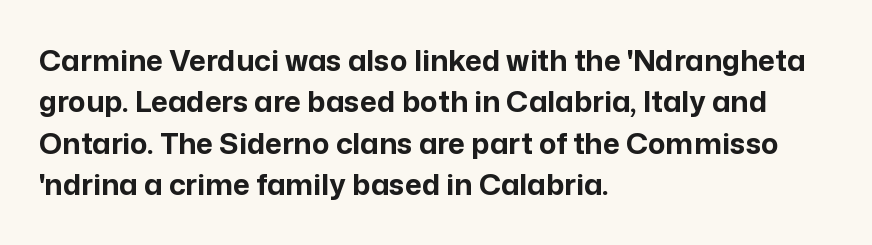
{"serif": "no", "italic": "no", "bold": "yes", "weight": "bold", "width": "normal", "stroke_contrast": "low", "x_height": "medium", "monospaced": "no", "underline": "no", "align": "left", "line_spacing": "normal", "line_spacing_ratio": 1.43, "letter_spacing": "normal", "letter_spacing_em": 0.0, "glyph_px": 29}
